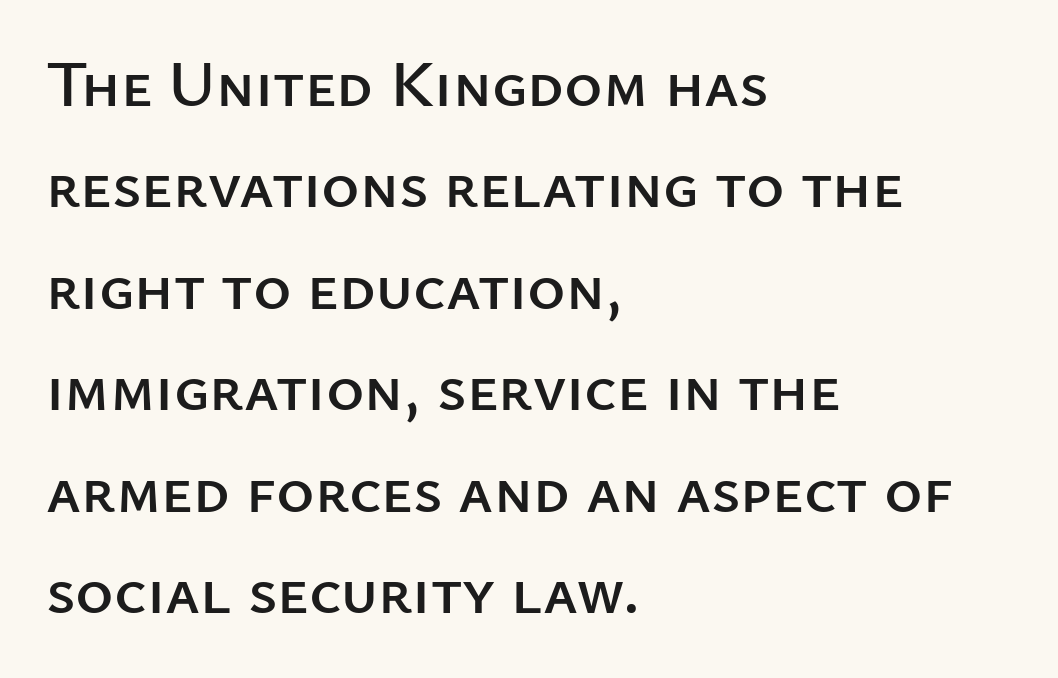
{"serif": "no", "italic": "no", "width": "normal", "stroke_contrast": "low", "x_height": "medium", "monospaced": "no", "underline": "no", "align": "left", "line_spacing": "normal", "line_spacing_ratio": 1.56, "letter_spacing": "normal", "letter_spacing_em": 0.0, "glyph_px": 65}
